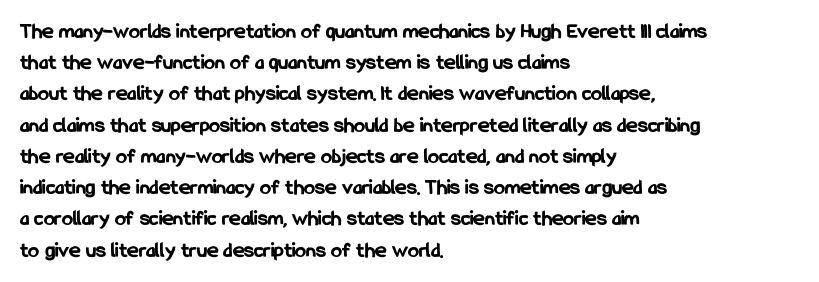
Q: Is the text bold? A: Yes.
Q: Is the text italic (slanted)? A: No, it is upright.
Q: Is the text underlined? A: No.
Q: How is the paragraph aligned? A: Left-aligned.
Q: Is the spacing between letters normal or unusually wide? A: Normal.
Q: Is the spacing between lines tight, normal or loose? A: Normal.
